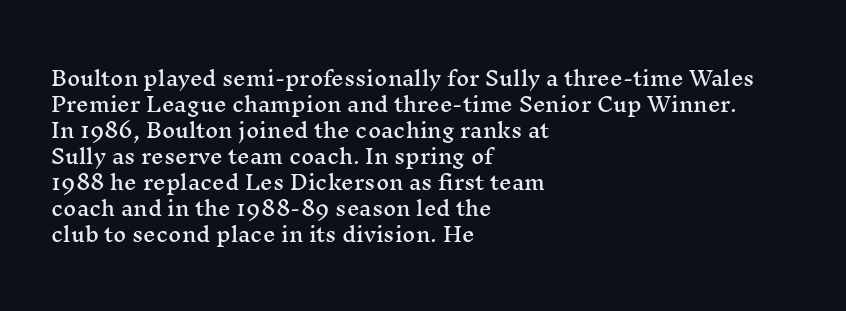
The image shows 20 px text type, upright; set left-aligned, normal line spacing (1.3x), normal letter spacing, not underlined.
